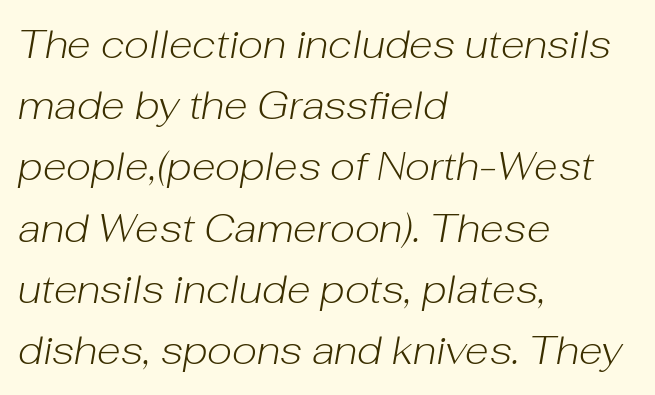
The image shows 39 px light type, italic (leaning right); set left-aligned, normal line spacing (1.57x), normal letter spacing, not underlined; low stroke contrast and a medium x-height.
